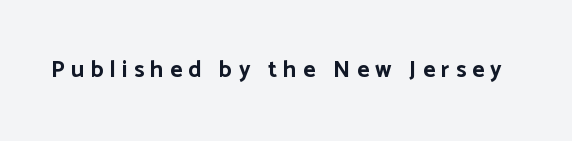
Q: Is the text bold? A: Yes.
Q: Is the text italic (slanted)? A: No, it is upright.
Q: Is the text underlined? A: No.
Q: Is the spacing between letters normal or unusually wide? A: Unusually wide.
